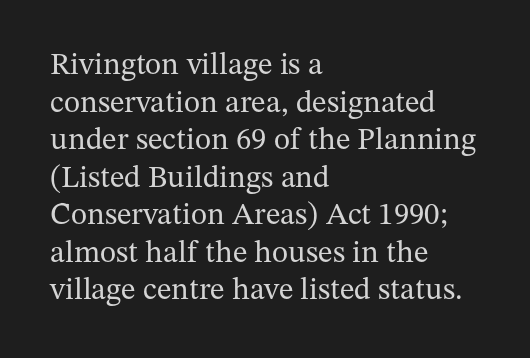
The image shows 31 px regular-weight serif type, upright; set left-aligned, line spacing 1.21x, normal letter spacing, not underlined; medium stroke contrast and a medium x-height.
